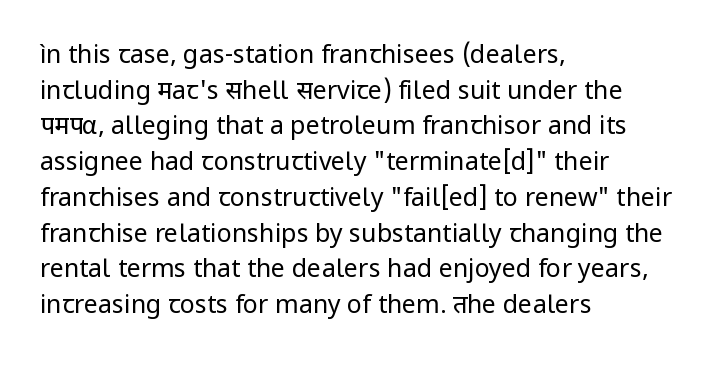
The image shows 25 px text type, upright; set left-aligned, normal line spacing (1.43x), normal letter spacing, not underlined.
